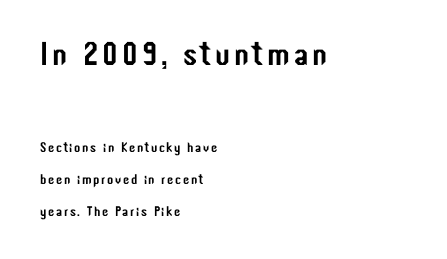
{"serif": "no", "italic": "no", "width": "condensed", "stroke_contrast": "low", "x_height": "medium", "monospaced": "no", "underline": "no", "align": "left", "line_spacing": "loose", "line_spacing_ratio": 2.27, "larger_block": "first", "size_ratio": 2.36, "glyph_px": 33}
